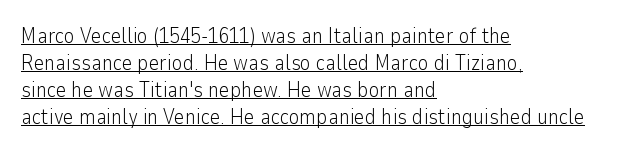
The image shows 21 px text type, upright; set left-aligned, normal line spacing (1.28x), normal letter spacing, underlined.
